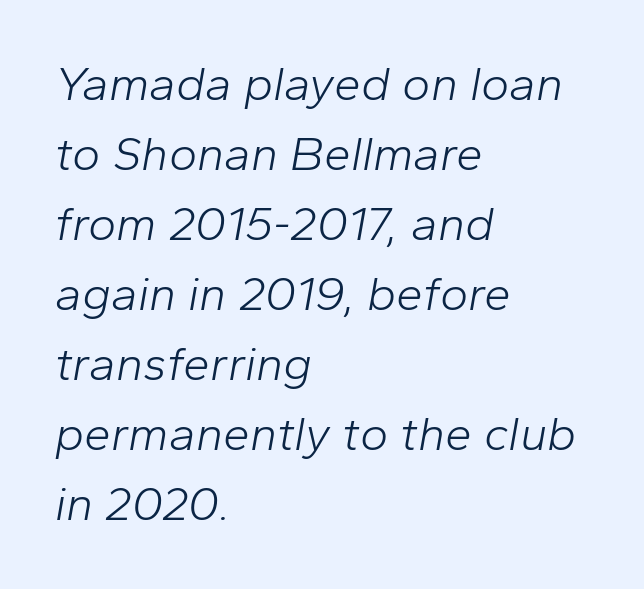
{"italic": "yes", "lean": "right", "slant_degrees": 10, "bold": "no", "weight": "light", "width": "normal", "stroke_contrast": "low", "x_height": "medium", "monospaced": "no", "underline": "no", "align": "left", "line_spacing": "normal", "line_spacing_ratio": 1.46, "letter_spacing": "normal", "letter_spacing_em": 0.0, "glyph_px": 48}
